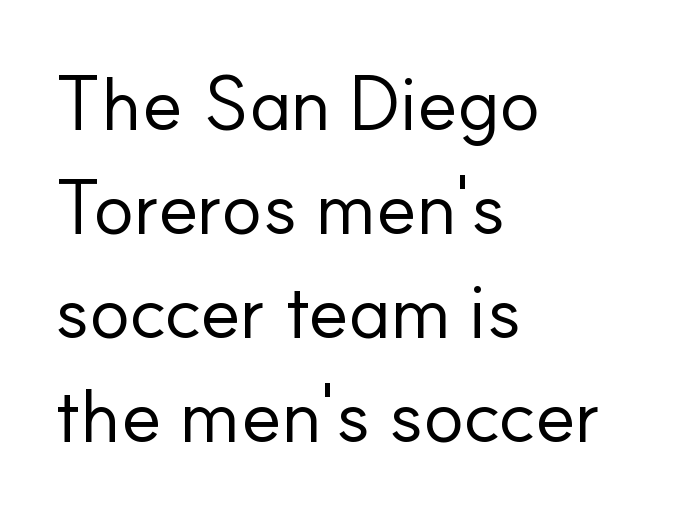
{"serif": "no", "italic": "no", "bold": "no", "weight": "regular", "width": "normal", "stroke_contrast": "low", "x_height": "small", "monospaced": "no", "underline": "no", "align": "left", "line_spacing": "normal", "line_spacing_ratio": 1.37, "letter_spacing": "normal", "letter_spacing_em": 0.0, "glyph_px": 76}
